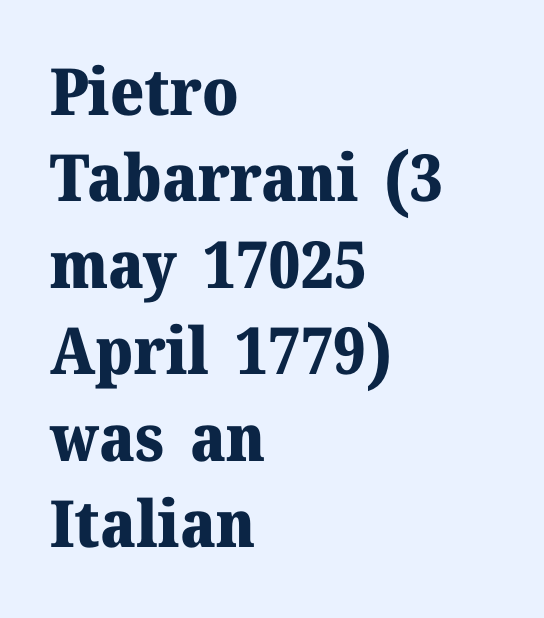
Q: Is the text bold? A: Yes.
Q: Is the text italic (slanted)? A: No, it is upright.
Q: Is the typeface a serif or a sans-serif typeface? A: Serif.
Q: Is the text underlined? A: No.
Q: How is the paragraph aligned? A: Left-aligned.
Q: Is the spacing between letters normal or unusually wide? A: Normal.
Q: Is the spacing between lines tight, normal or loose? A: Normal.
Q: Width (condensed, normal, or wide)? A: Normal.
Q: Stroke contrast? A: Medium.
Q: x-height? A: Medium.
Q: Monospaced? A: No.
